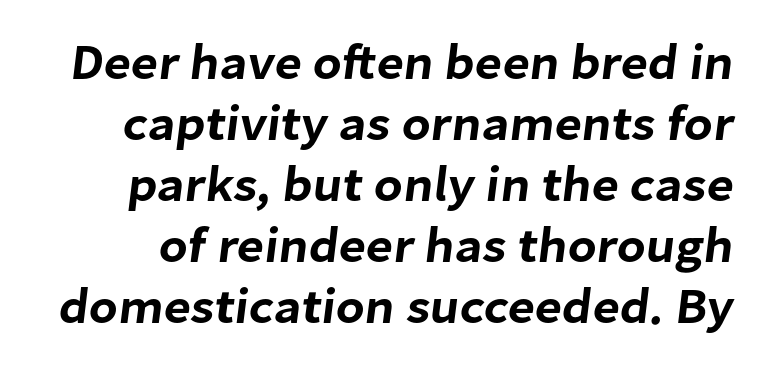
{"serif": "no", "width": "normal", "stroke_contrast": "low", "x_height": "medium", "monospaced": "no", "underline": "no", "line_spacing_ratio": 1.22, "letter_spacing": "normal", "letter_spacing_em": 0.0, "glyph_px": 50}
